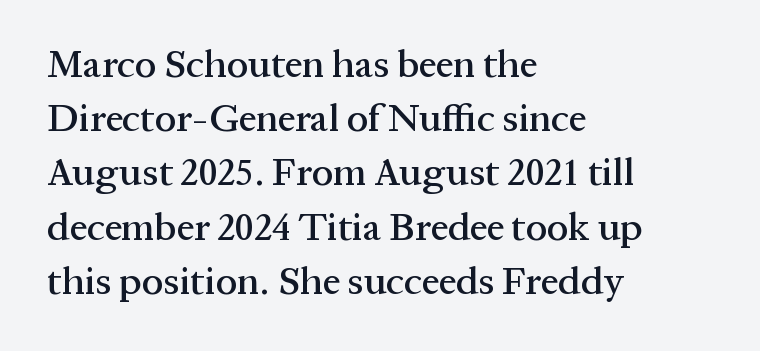
Q: Is the text italic (slanted)? A: No, it is upright.
Q: Is the typeface a serif or a sans-serif typeface? A: Serif.
Q: Is the text underlined? A: No.
Q: How is the paragraph aligned? A: Left-aligned.
Q: Is the spacing between letters normal or unusually wide? A: Normal.
Q: Is the spacing between lines tight, normal or loose? A: Normal.
Q: Width (condensed, normal, or wide)? A: Normal.
Q: Stroke contrast? A: Medium.
Q: x-height? A: Medium.
Q: Monospaced? A: No.
